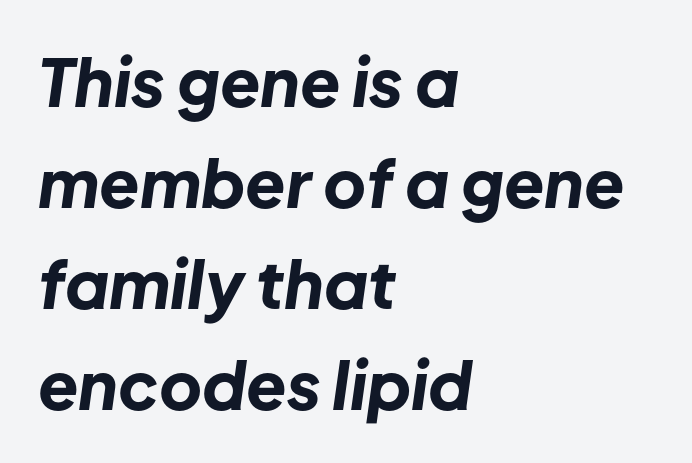
The image shows 66 px bold type, italic (leaning right); set left-aligned, normal line spacing (1.53x), normal letter spacing, not underlined; low stroke contrast and a medium x-height.
